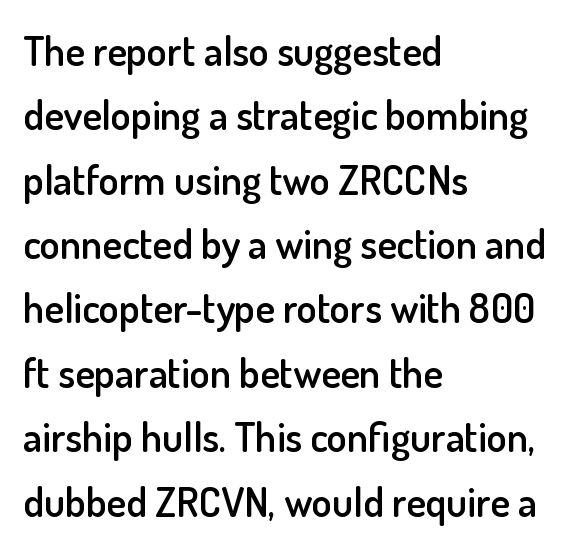
{"serif": "no", "italic": "no", "bold": "semi", "weight": "semibold", "width": "normal", "stroke_contrast": "low", "x_height": "small", "monospaced": "no", "underline": "no", "align": "left", "line_spacing": "normal", "line_spacing_ratio": 1.57, "letter_spacing": "normal", "letter_spacing_em": 0.0, "glyph_px": 41}
